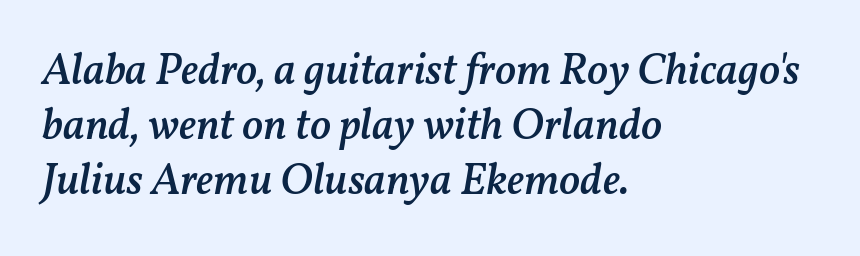
The line-height multiplier appears to be the usual default. The paragraph has a hard left edge and a soft right edge. Tall strokes in this sample are angled rather than plumb. Weight: semibold (demi). Letter spacing: default.
